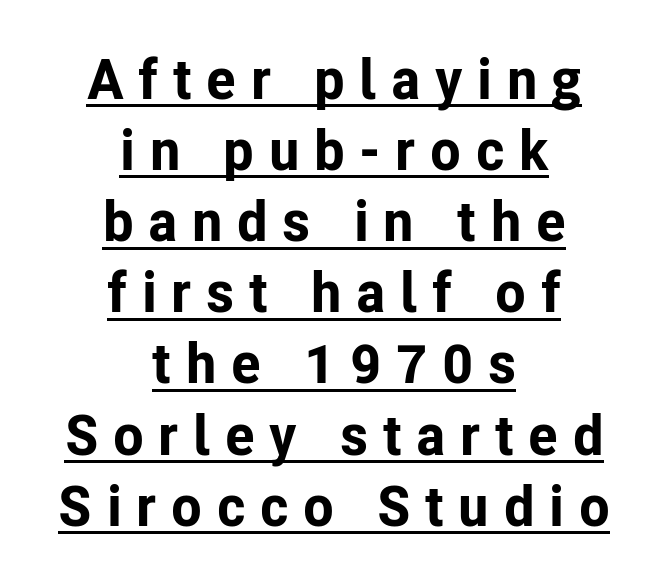
{"serif": "no", "italic": "no", "bold": "yes", "weight": "bold", "width": "normal", "stroke_contrast": "low", "x_height": "medium", "monospaced": "no", "underline": "yes", "align": "center", "line_spacing": "normal", "line_spacing_ratio": 1.27, "letter_spacing": "wide", "letter_spacing_em": 0.26, "glyph_px": 56}
